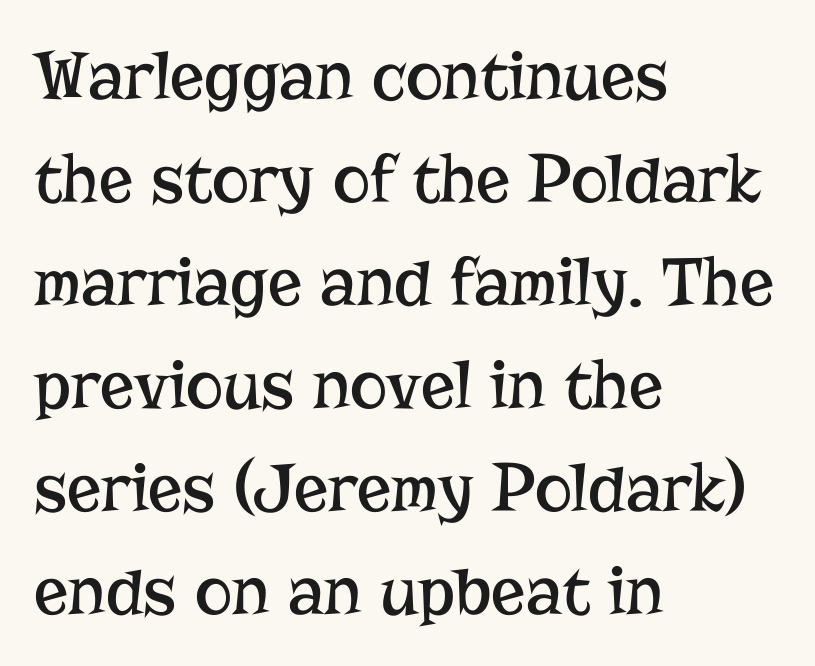
The image shows 71 px regular-weight serif type, upright; set left-aligned, normal line spacing (1.45x), normal letter spacing, not underlined; low stroke contrast and a medium x-height.
